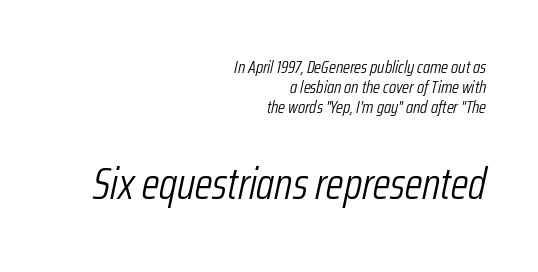
Q: Is the text bold? A: No.
Q: Is the text italic (slanted)? A: Yes, it leans right by about 12 degrees.
Q: Is the text underlined? A: No.
Q: How is the paragraph aligned? A: Right-aligned.
Q: Is the spacing between letters normal or unusually wide? A: Normal.
Q: Is the spacing between lines tight, normal or loose? A: Tight.
Q: Which block of text is set in a larger size, the first (top) or the second (bottom)? A: The second (bottom) one.
Q: Width (condensed, normal, or wide)? A: Condensed.
Q: Stroke contrast? A: Low.
Q: x-height? A: Medium.
Q: Monospaced? A: No.
